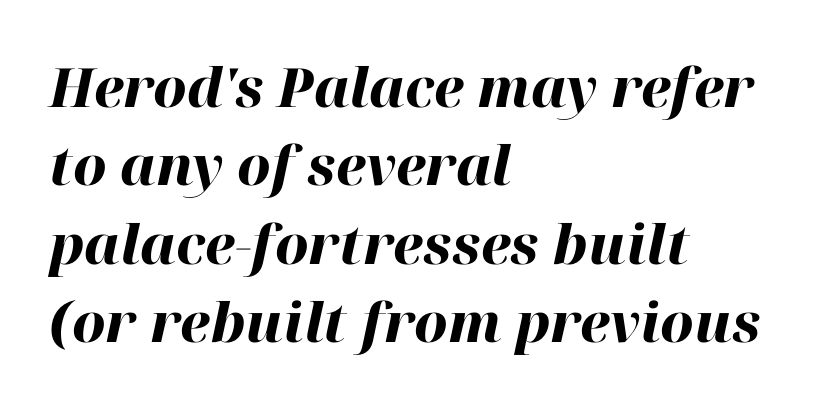
The image shows 54 px heavy type, italic (leaning right); set left-aligned, normal line spacing (1.45x), normal letter spacing, not underlined; high stroke contrast and a medium x-height.
